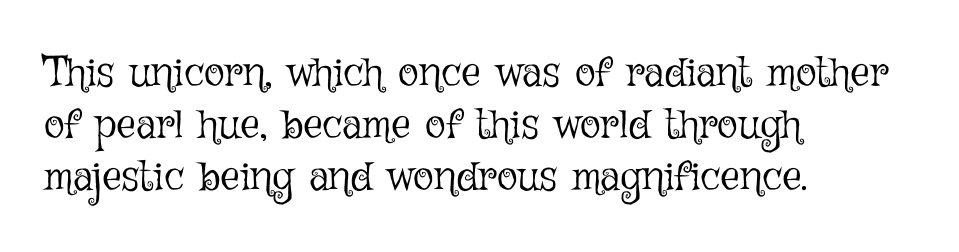
Q: Is the text bold? A: No.
Q: Is the text italic (slanted)? A: No, it is upright.
Q: Is the text underlined? A: No.
Q: How is the paragraph aligned? A: Left-aligned.
Q: Is the spacing between letters normal or unusually wide? A: Normal.
Q: Width (condensed, normal, or wide)? A: Normal.
Q: Stroke contrast? A: Low.
Q: x-height? A: Medium.
Q: Monospaced? A: No.
